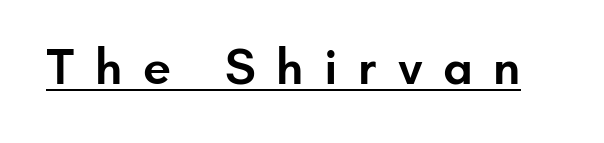
The image shows 50 px semibold sans-serif type, upright; set unusually wide letter spacing (+0.41 em), underlined; low stroke contrast and a small x-height.
